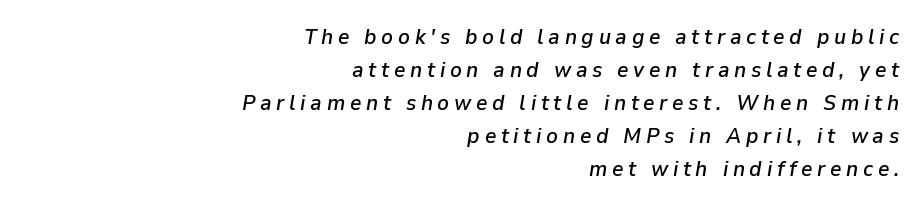
Q: Is the text italic (slanted)? A: Yes, it leans right by about 9 degrees.
Q: Is the text underlined? A: No.
Q: How is the paragraph aligned? A: Right-aligned.
Q: Is the spacing between letters normal or unusually wide? A: Unusually wide.
Q: Is the spacing between lines tight, normal or loose? A: Normal.
